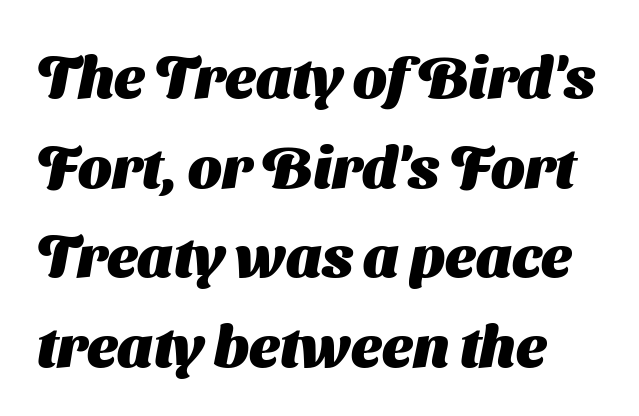
{"serif": "no", "bold": "yes", "weight": "heavy", "width": "normal", "stroke_contrast": "medium", "x_height": "medium", "monospaced": "no", "underline": "no", "line_spacing": "normal", "line_spacing_ratio": 1.52, "letter_spacing": "normal", "letter_spacing_em": 0.0, "glyph_px": 59}
